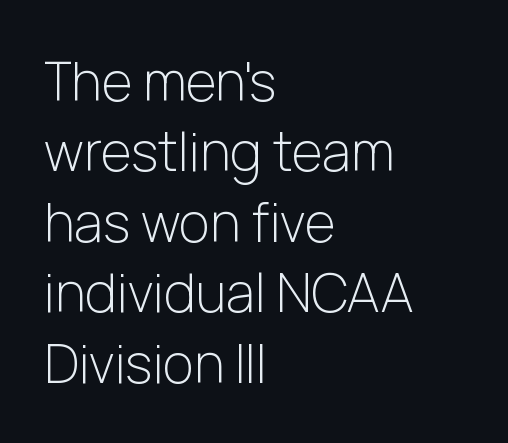
{"serif": "no", "italic": "no", "bold": "no", "weight": "light", "width": "normal", "stroke_contrast": "low", "x_height": "medium", "monospaced": "no", "underline": "no", "align": "left", "line_spacing": "normal", "line_spacing_ratio": 1.33, "letter_spacing": "normal", "letter_spacing_em": 0.0, "glyph_px": 53}
